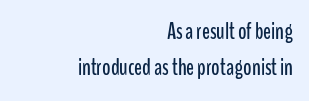
{"italic": "no", "underline": "no", "align": "right", "line_spacing": "normal", "line_spacing_ratio": 1.57, "letter_spacing": "normal", "letter_spacing_em": 0.0, "glyph_px": 23}
